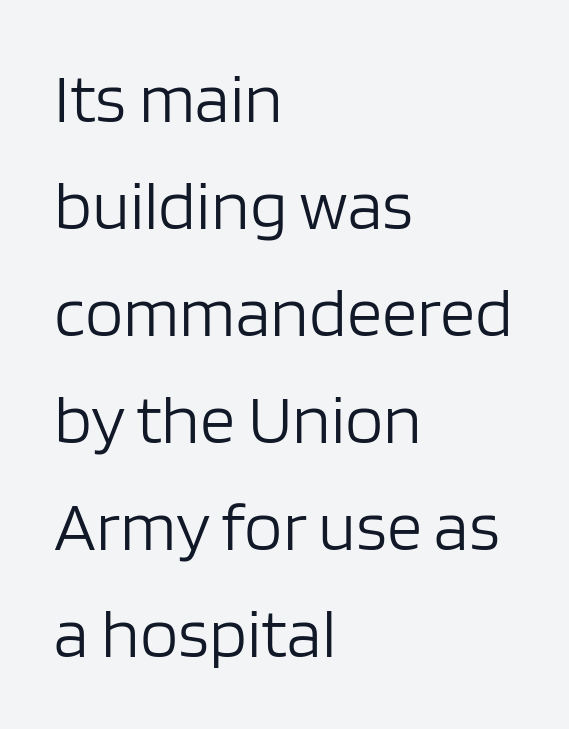
Q: Is the text bold? A: No.
Q: Is the text italic (slanted)? A: No, it is upright.
Q: Is the typeface a serif or a sans-serif typeface? A: Sans-serif.
Q: Is the text underlined? A: No.
Q: How is the paragraph aligned? A: Left-aligned.
Q: Is the spacing between letters normal or unusually wide? A: Normal.
Q: Is the spacing between lines tight, normal or loose? A: Normal.
Q: Width (condensed, normal, or wide)? A: Normal.
Q: Stroke contrast? A: Low.
Q: x-height? A: Large.
Q: Monospaced? A: No.
